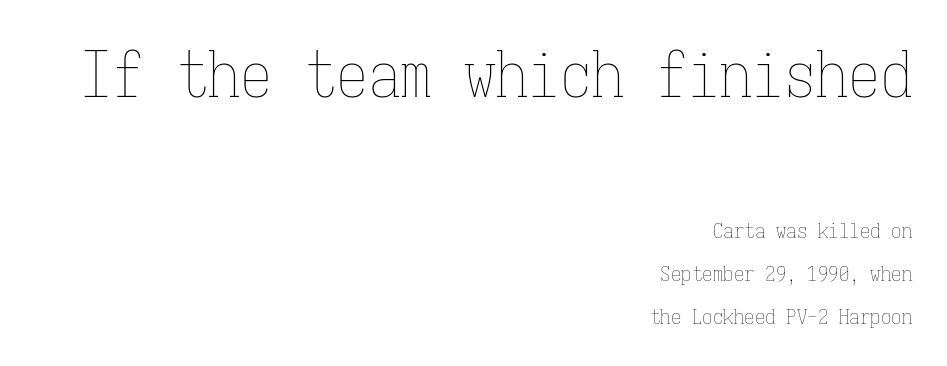
The image shows 64 px thin, condensed type, upright, monospaced; set right-aligned, loose line spacing (2.05x), normal letter spacing, not underlined; the first (top) block is 3.05x larger; low stroke contrast and a medium x-height.
